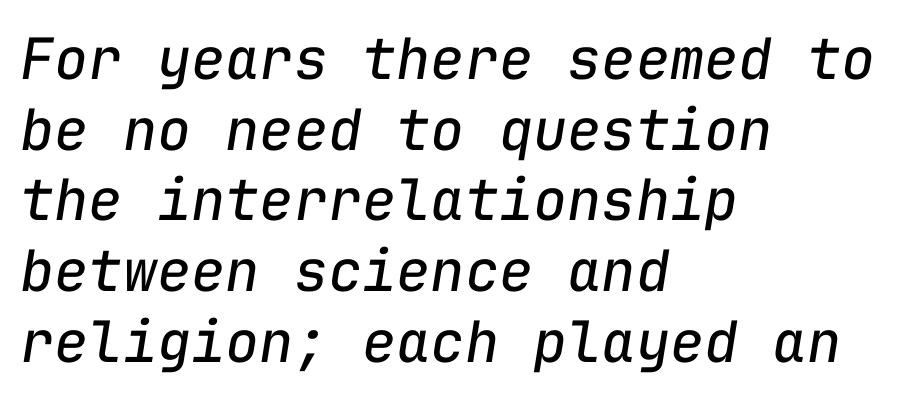
Q: Is the text bold? A: No.
Q: Is the text italic (slanted)? A: Yes, it leans right by about 9 degrees.
Q: Is the text underlined? A: No.
Q: How is the paragraph aligned? A: Left-aligned.
Q: Is the spacing between letters normal or unusually wide? A: Normal.
Q: Width (condensed, normal, or wide)? A: Normal.
Q: Stroke contrast? A: Low.
Q: x-height? A: Medium.
Q: Monospaced? A: Yes.
